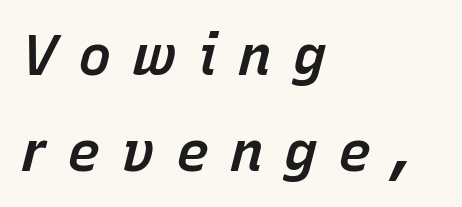
The image shows 56 px semibold type, italic (leaning right); set left-aligned, line spacing 1.72x, unusually wide letter spacing (+0.37 em), not underlined; low stroke contrast and a medium x-height.
